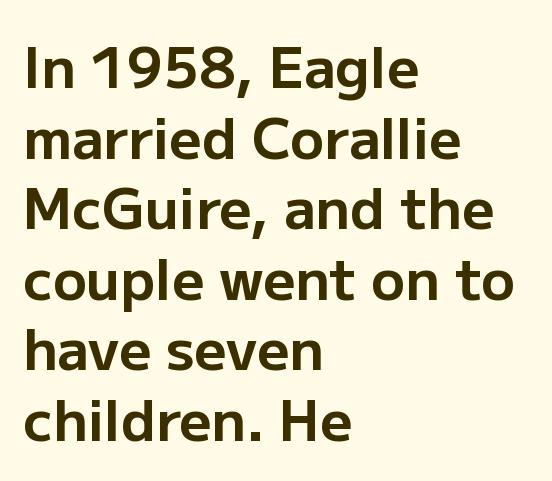
Q: Is the text bold? A: Yes.
Q: Is the text italic (slanted)? A: No, it is upright.
Q: Is the typeface a serif or a sans-serif typeface? A: Sans-serif.
Q: Is the text underlined? A: No.
Q: How is the paragraph aligned? A: Left-aligned.
Q: Is the spacing between letters normal or unusually wide? A: Normal.
Q: Is the spacing between lines tight, normal or loose? A: Normal.
Q: Width (condensed, normal, or wide)? A: Normal.
Q: Stroke contrast? A: Low.
Q: x-height? A: Medium.
Q: Monospaced? A: No.
